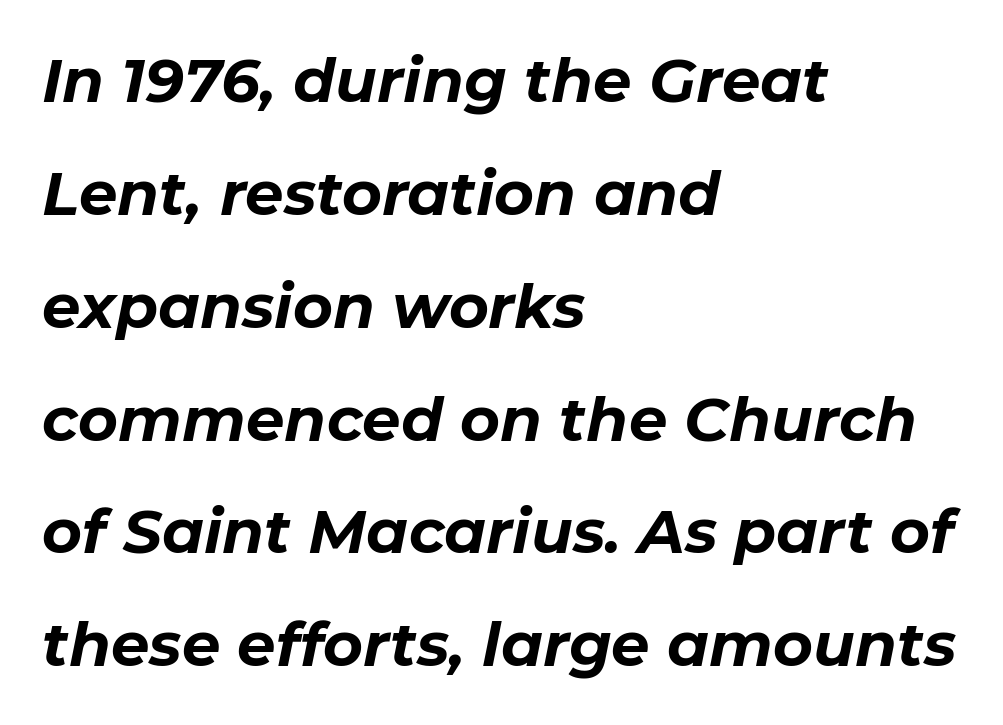
Q: Is the text bold? A: Yes.
Q: Is the text italic (slanted)? A: Yes, it leans right by about 11 degrees.
Q: Is the text underlined? A: No.
Q: How is the paragraph aligned? A: Left-aligned.
Q: Is the spacing between letters normal or unusually wide? A: Normal.
Q: Width (condensed, normal, or wide)? A: Normal.
Q: Stroke contrast? A: Low.
Q: x-height? A: Medium.
Q: Monospaced? A: No.
